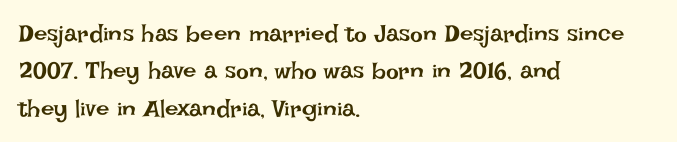
{"italic": "no", "bold": "no", "underline": "no", "align": "left", "line_spacing": "normal", "line_spacing_ratio": 1.56, "letter_spacing": "normal", "letter_spacing_em": 0.0, "glyph_px": 24}
